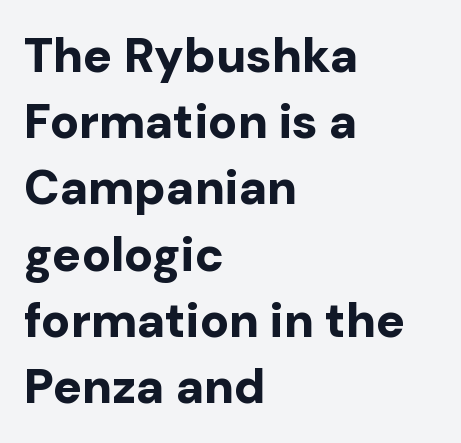
Q: Is the text bold? A: Yes.
Q: Is the text italic (slanted)? A: No, it is upright.
Q: Is the typeface a serif or a sans-serif typeface? A: Sans-serif.
Q: Is the text underlined? A: No.
Q: How is the paragraph aligned? A: Left-aligned.
Q: Is the spacing between letters normal or unusually wide? A: Normal.
Q: Is the spacing between lines tight, normal or loose? A: Normal.
Q: Width (condensed, normal, or wide)? A: Normal.
Q: Stroke contrast? A: Low.
Q: x-height? A: Medium.
Q: Monospaced? A: No.
